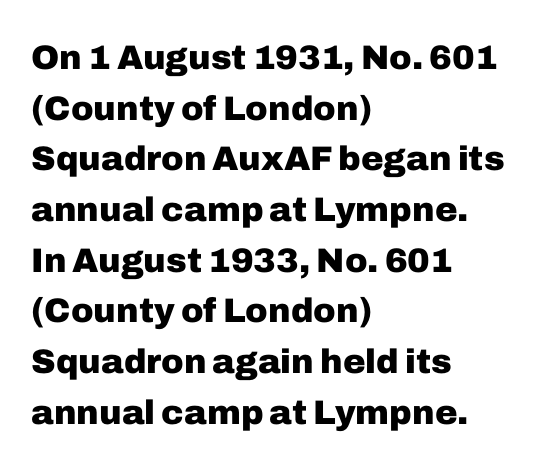
Q: Is the text bold? A: Yes.
Q: Is the text italic (slanted)? A: No, it is upright.
Q: Is the typeface a serif or a sans-serif typeface? A: Sans-serif.
Q: Is the text underlined? A: No.
Q: How is the paragraph aligned? A: Left-aligned.
Q: Is the spacing between letters normal or unusually wide? A: Normal.
Q: Is the spacing between lines tight, normal or loose? A: Normal.
Q: Width (condensed, normal, or wide)? A: Normal.
Q: Stroke contrast? A: Low.
Q: x-height? A: Medium.
Q: Monospaced? A: No.
